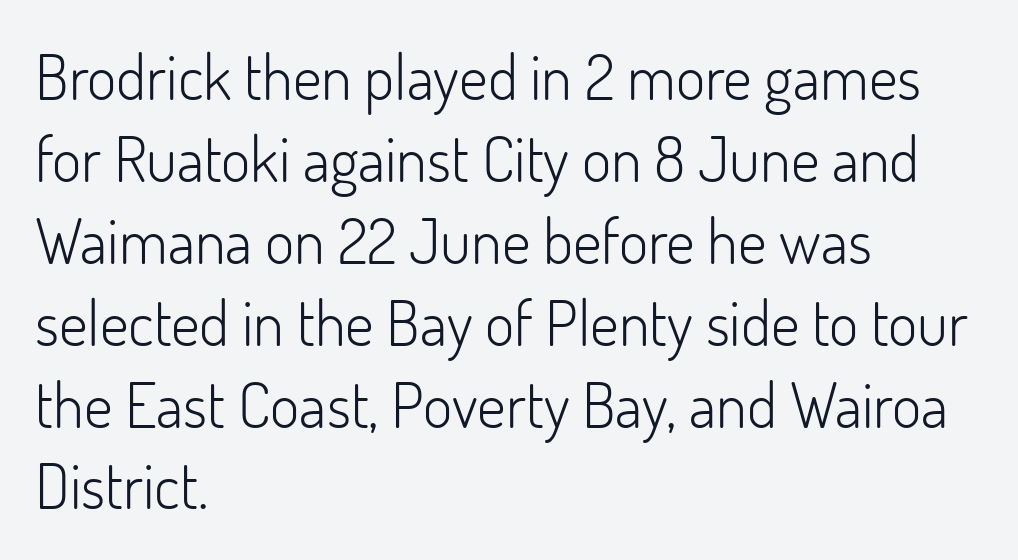
The image shows 63 px light sans-serif type, upright; set left-aligned, normal line spacing (1.3x), normal letter spacing, not underlined; low stroke contrast and a small x-height.
